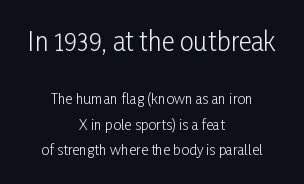
{"italic": "no", "bold": "no", "underline": "no", "align": "center", "line_spacing_ratio": 1.82, "letter_spacing": "normal", "letter_spacing_em": 0.0, "larger_block": "first", "size_ratio": 1.79, "glyph_px": 25}
